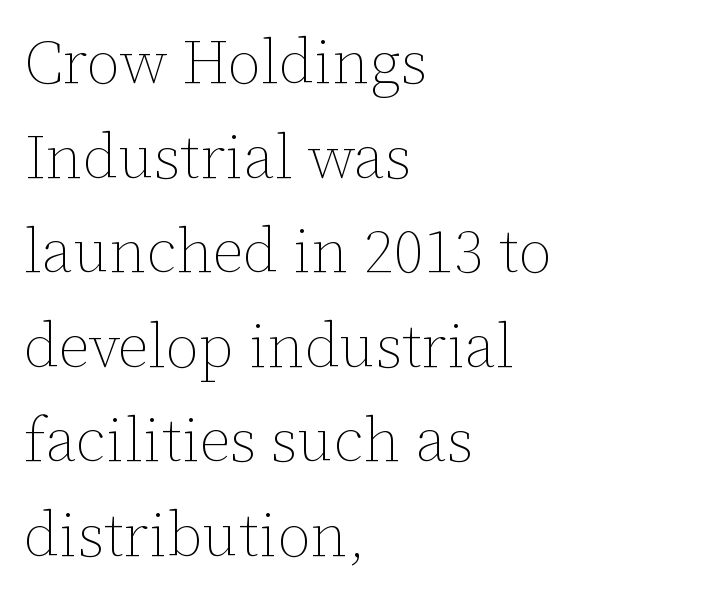
The image shows 61 px thin type, upright; set left-aligned, normal line spacing (1.55x), normal letter spacing, not underlined; low stroke contrast and a medium x-height.
